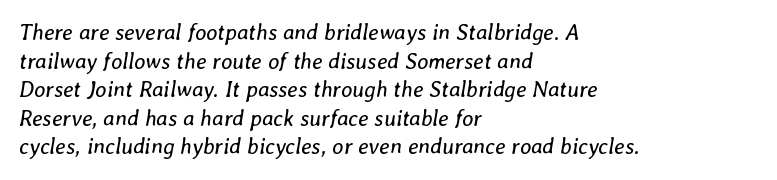
Q: Is the text bold? A: No.
Q: Is the text italic (slanted)? A: Yes, it leans right by about 8 degrees.
Q: Is the text underlined? A: No.
Q: How is the paragraph aligned? A: Left-aligned.
Q: Is the spacing between letters normal or unusually wide? A: Normal.
Q: Is the spacing between lines tight, normal or loose? A: Normal.
